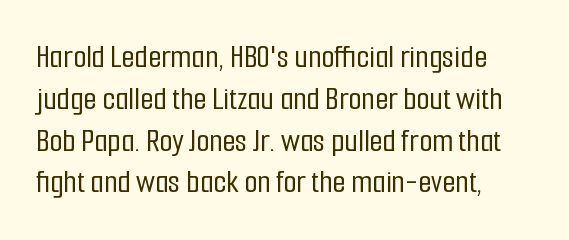
Q: Is the text italic (slanted)? A: No, it is upright.
Q: Is the typeface a serif or a sans-serif typeface? A: Sans-serif.
Q: Is the text underlined? A: No.
Q: How is the paragraph aligned? A: Left-aligned.
Q: Is the spacing between letters normal or unusually wide? A: Normal.
Q: Width (condensed, normal, or wide)? A: Condensed.
Q: Stroke contrast? A: Low.
Q: x-height? A: Medium.
Q: Monospaced? A: No.
